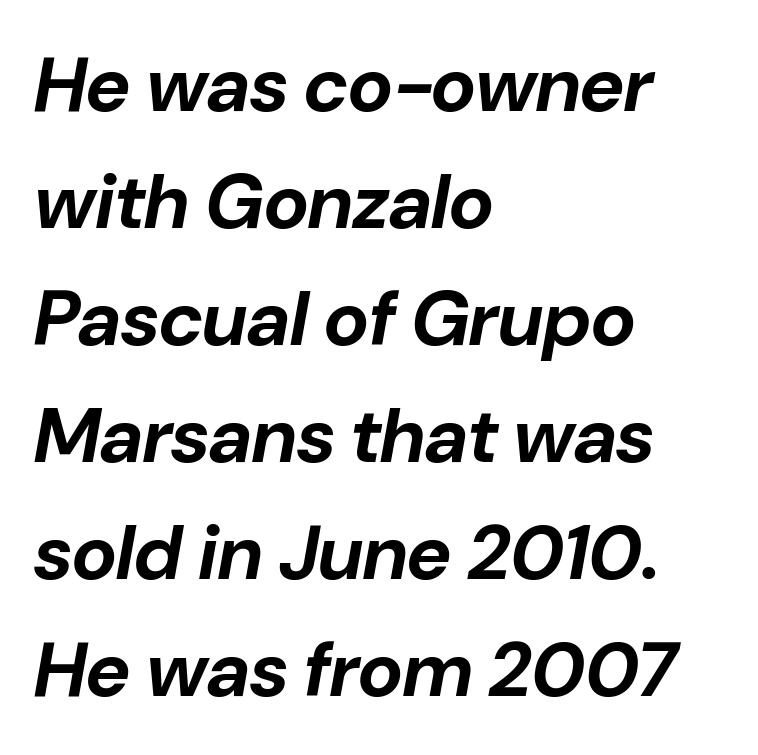
Pretty heavy lettering here — definitely bold. Letters rest on an invisible, unmarked baseline. These lines are rendered in a variable-pitch font. There's an unmistakable incline to the writing here. Vertically, the passage feels balanced, rows spaced as you'd expect. These lines stack with their left ends in a neat column.
